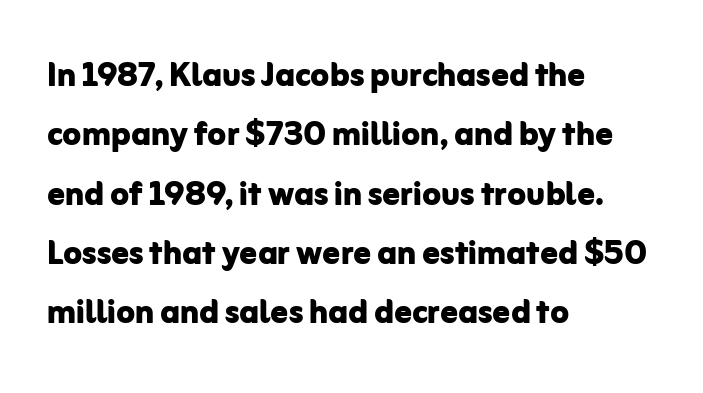
The image shows 43 px bold sans-serif type, upright; set left-aligned, normal line spacing (1.38x), normal letter spacing, not underlined; low stroke contrast and a medium x-height.
